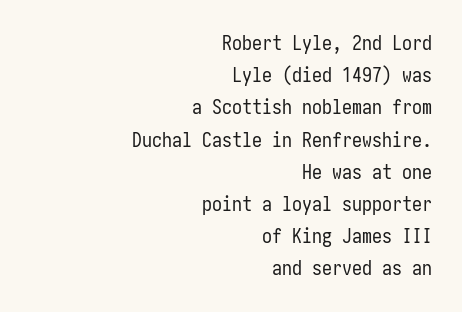
The image shows 20 px text type, upright; set right-aligned, normal line spacing (1.61x), normal letter spacing, not underlined.
